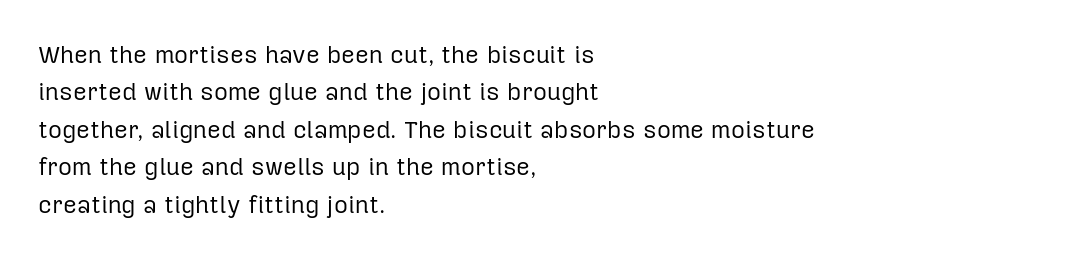
Evenly set lines give the paragraph a standard silhouette. Here the glyphs are tracked normally, forming tight word shapes. Rule under the text: the space is simply empty. Italic? Not at all — the glyphs are vertical. These glyphs show unthickened strokes, regular width or finer.
